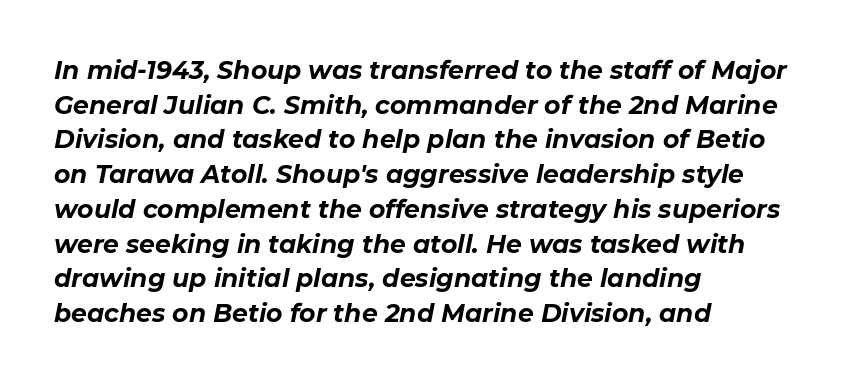
Q: Is the text bold? A: Yes.
Q: Is the text italic (slanted)? A: Yes, it leans right by about 11 degrees.
Q: Is the text underlined? A: No.
Q: How is the paragraph aligned? A: Left-aligned.
Q: Is the spacing between letters normal or unusually wide? A: Normal.
Q: Is the spacing between lines tight, normal or loose? A: Normal.
